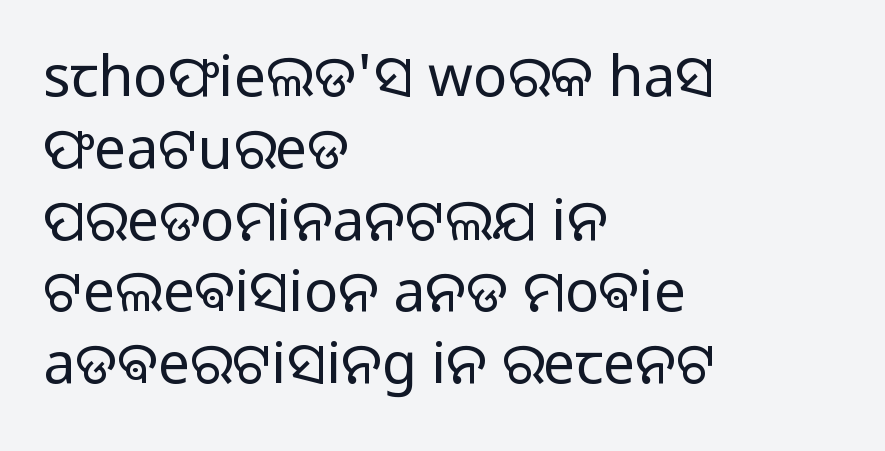
The characters display no serif detailing; their extremities are plain. Type without underlining. The passage shown is typed in a proportional face where columns would drift. Casual observation: everything's shoved over to the left. The line-height multiplier appears to be the usual default.
